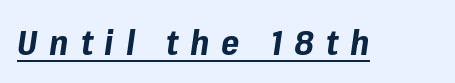
{"italic": "yes", "lean": "right", "slant_degrees": 8, "bold": "yes", "weight": "bold", "width": "normal", "stroke_contrast": "low", "x_height": "medium", "monospaced": "no", "underline": "yes", "letter_spacing": "wide", "letter_spacing_em": 0.34, "glyph_px": 35}
